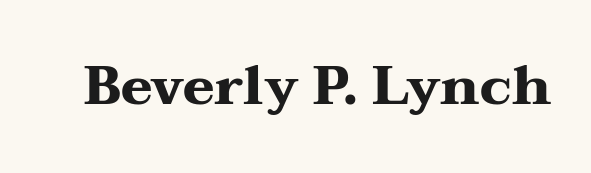
These lines are composed in type with serifs. Clear beneath every line of the passage. This sample has the flowing, uneven cadence of proportional lettering. Look at the stroke-to-counter ratio: heavy, a bold. In terms of letterspacing, this is plain default setting.
